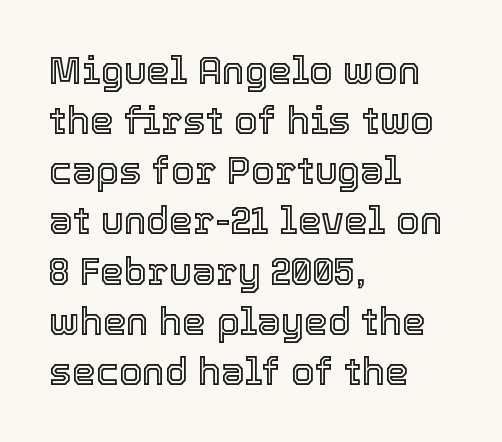
Q: Is the text italic (slanted)? A: No, it is upright.
Q: Is the text underlined? A: No.
Q: How is the paragraph aligned? A: Left-aligned.
Q: Is the spacing between letters normal or unusually wide? A: Normal.
Q: Is the spacing between lines tight, normal or loose? A: Normal.
Q: Width (condensed, normal, or wide)? A: Normal.
Q: x-height? A: Medium.
Q: Monospaced? A: No.
